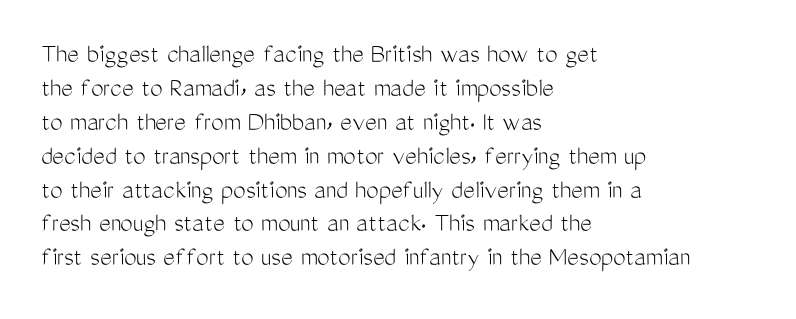
In terms of letterform style, serifs are entirely absent. Check under the words: just untouched page. Varying glyph widths throughout — classic text-font behaviour. Layout note: lines flush left. The lettering holds an erect, upright posture throughout.
